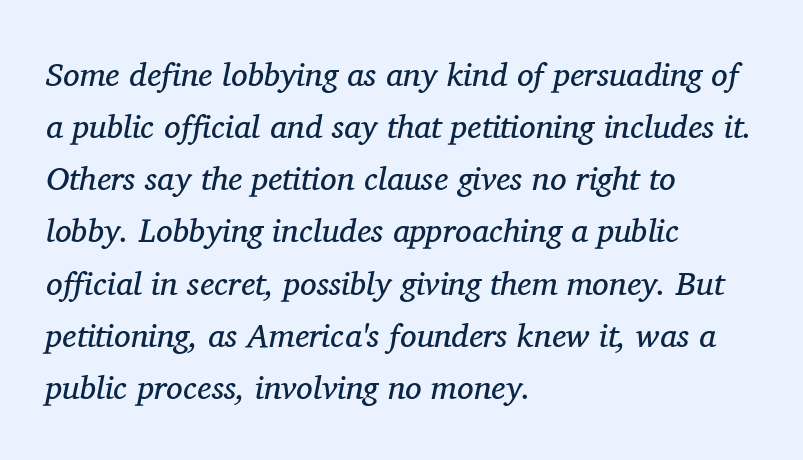
Stem width sits at or under what a default text font uses. The specimen reads as italic at a glance. Varying glyph widths throughout — classic text-font behaviour. Check where the strokes stop: tiny serifs finish them off. Beneath every word, the page is bare. Vertically, the passage feels balanced, rows spaced as you'd expect.
